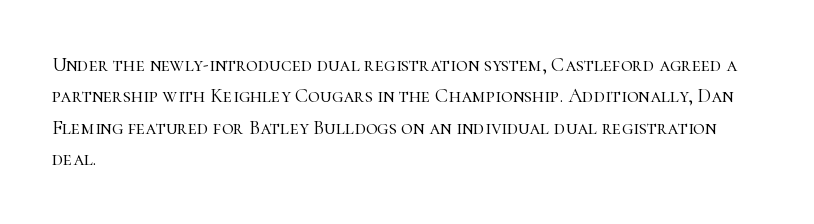
{"italic": "no", "bold": "no", "underline": "no", "align": "left", "line_spacing": "normal", "line_spacing_ratio": 1.57, "letter_spacing": "normal", "letter_spacing_em": 0.0, "glyph_px": 20}
